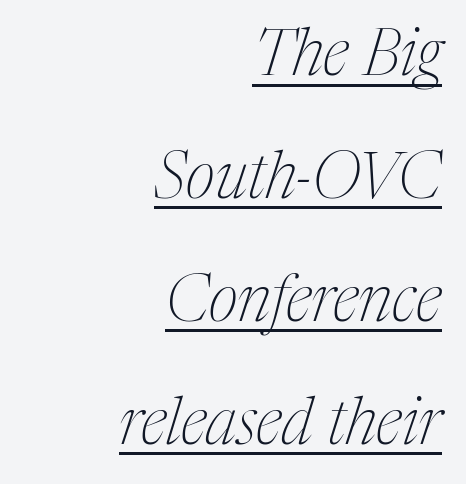
{"serif": "yes", "italic": "yes", "lean": "right", "slant_degrees": 17, "bold": "no", "weight": "thin", "width": "condensed", "stroke_contrast": "medium", "x_height": "medium", "monospaced": "no", "underline": "yes", "align": "right", "line_spacing": "loose", "line_spacing_ratio": 1.92, "letter_spacing": "normal", "letter_spacing_em": 0.0, "glyph_px": 64}
